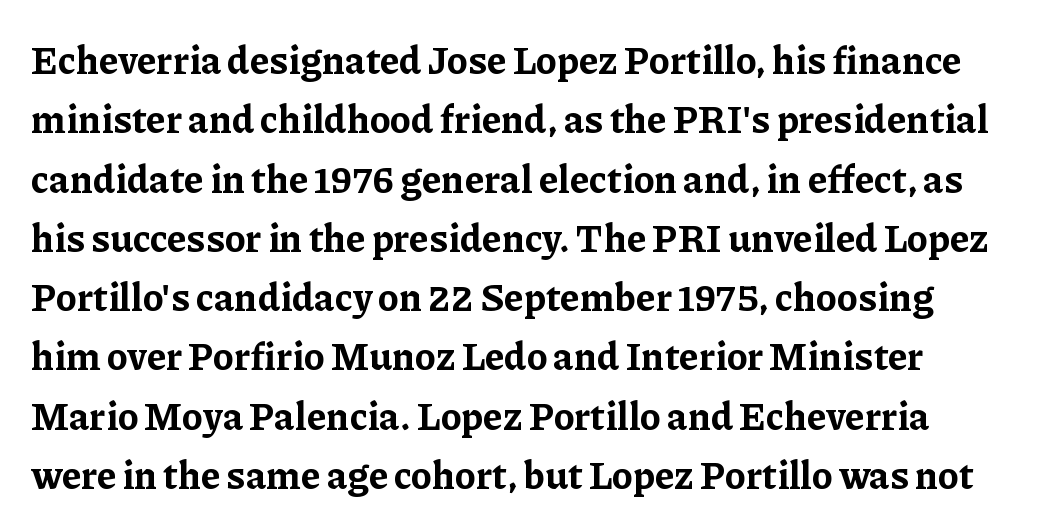
{"serif": "yes", "italic": "no", "bold": "yes", "weight": "bold", "width": "normal", "stroke_contrast": "low", "x_height": "medium", "monospaced": "no", "underline": "no", "line_spacing": "normal", "line_spacing_ratio": 1.56, "letter_spacing": "normal", "letter_spacing_em": 0.0, "glyph_px": 38}
